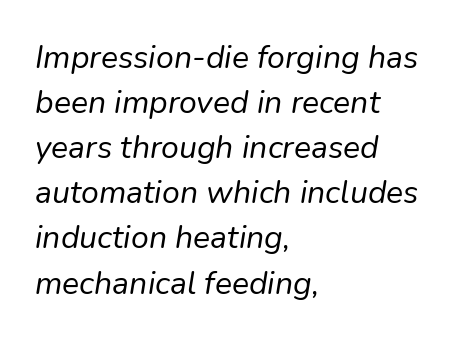
The image shows 32 px regular-weight type, italic (leaning right); set left-aligned, normal line spacing (1.41x), normal letter spacing, not underlined; low stroke contrast and a medium x-height.
